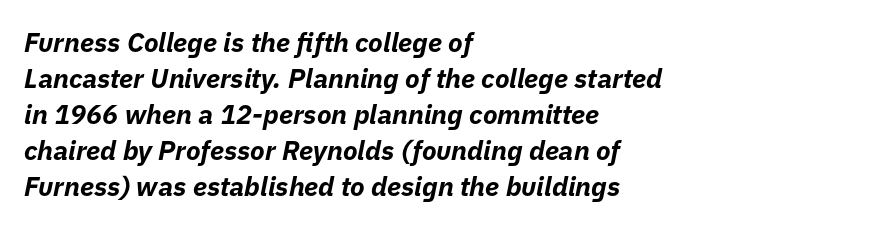
The image shows 27 px bold type, italic (leaning right); set left-aligned, normal line spacing (1.33x), normal letter spacing, not underlined.
